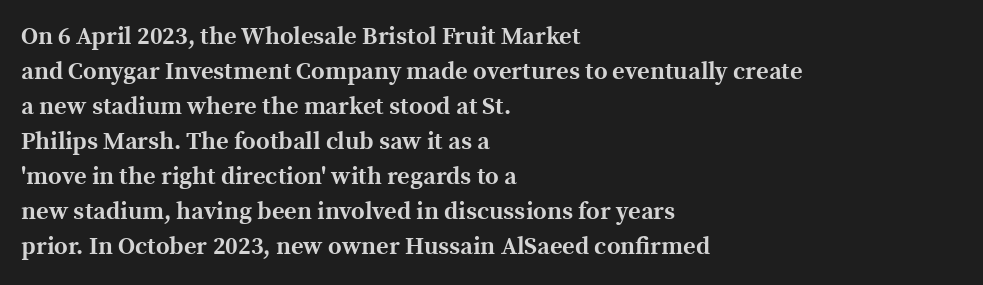
A classic flush-left, rag-right setting is used for this passage. The strokes are fattened all the way to bold. Plain, unruled lines of type. Tracking value appears to be zero — textbook default spacing.
